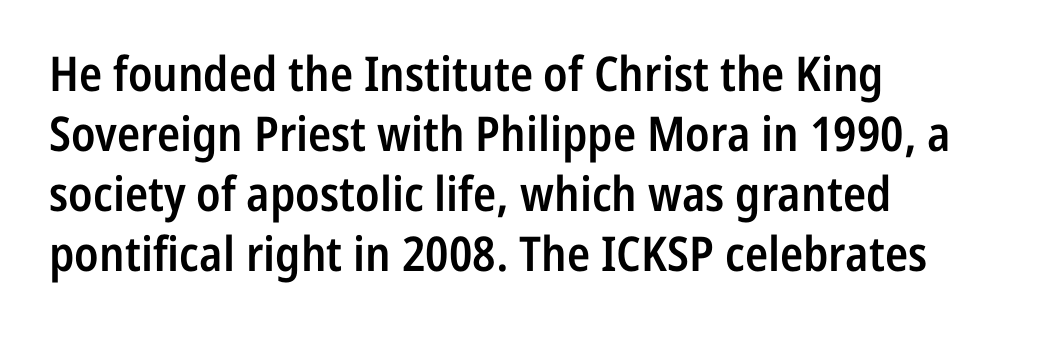
The image shows 48 px semibold, condensed sans-serif type, upright; set left-aligned, normal line spacing (1.25x), normal letter spacing, not underlined; low stroke contrast and a medium x-height.
